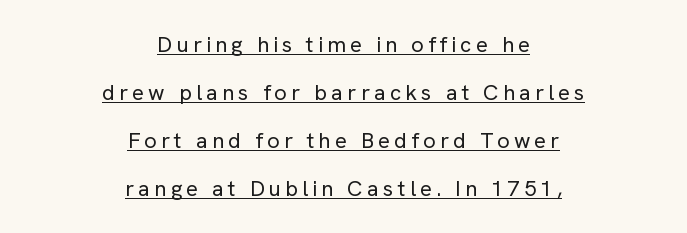
{"italic": "no", "bold": "no", "underline": "yes", "align": "center", "line_spacing": "loose", "line_spacing_ratio": 2.18, "glyph_px": 22}
